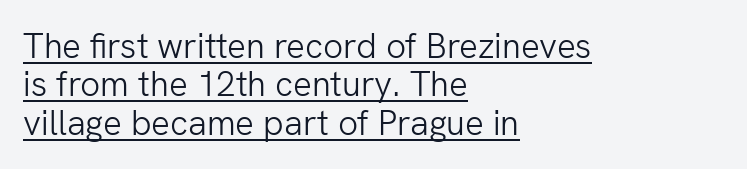
{"serif": "no", "italic": "no", "bold": "no", "weight": "light", "width": "normal", "stroke_contrast": "low", "x_height": "medium", "monospaced": "no", "underline": "yes", "align": "left", "line_spacing": "tight", "line_spacing_ratio": 1.1, "letter_spacing": "normal", "letter_spacing_em": 0.0, "glyph_px": 35}
